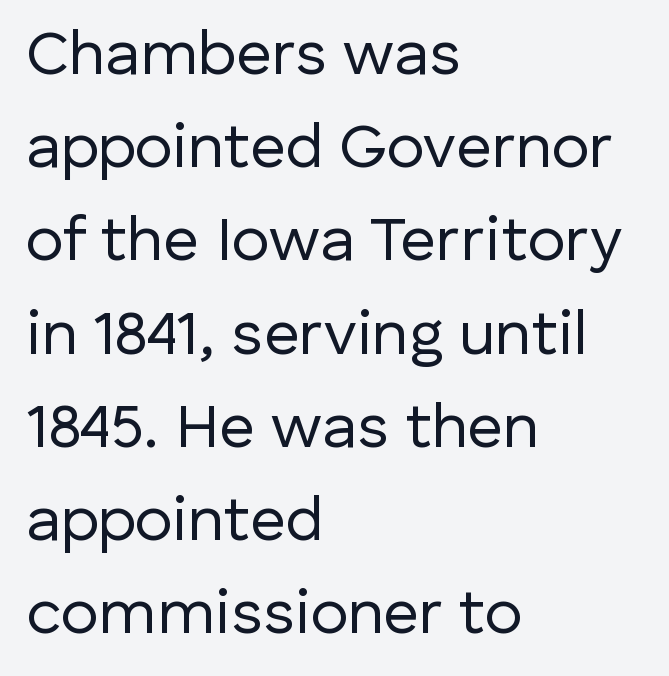
Clear beneath every line of the passage. Letter spacing: default. Short and long lines alike share a common starting point at left. Each letter's strokes conclude bluntly, with no projecting serifs.
